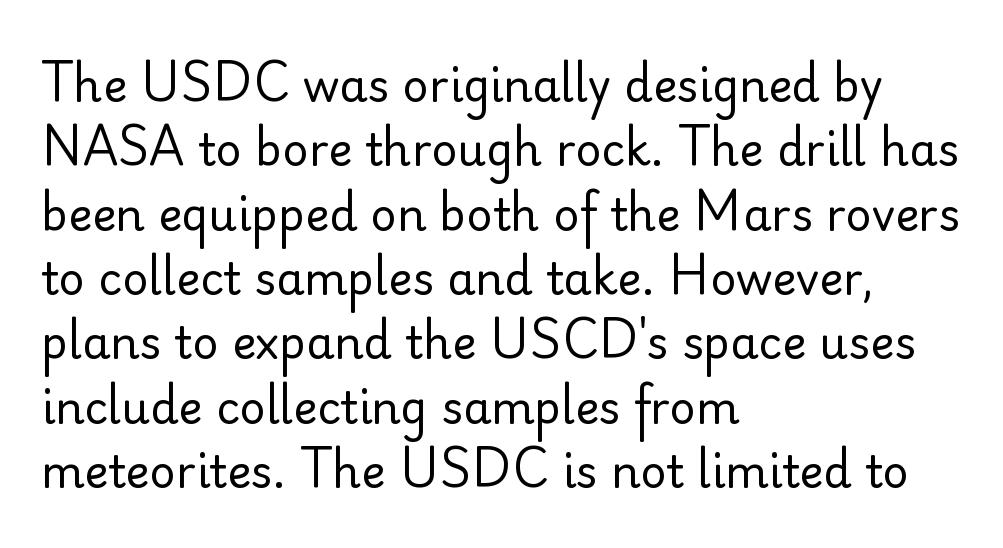
Is this a fixed-width face? No — the glyphs have proportional, varying widths. Does the leading feel generous? No, just average. The letters look calm and open, with moderate or lighter stems. Decoration check: the copy has no underline.
